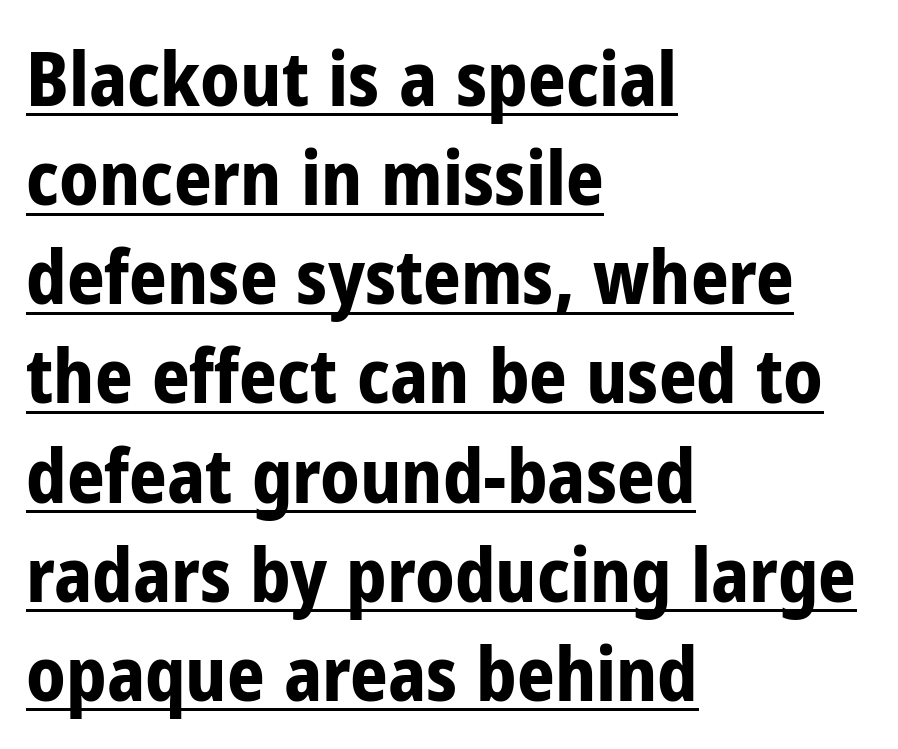
The image shows 74 px bold, condensed sans-serif type, upright; set left-aligned, normal line spacing (1.34x), normal letter spacing, underlined; low stroke contrast and a medium x-height.
